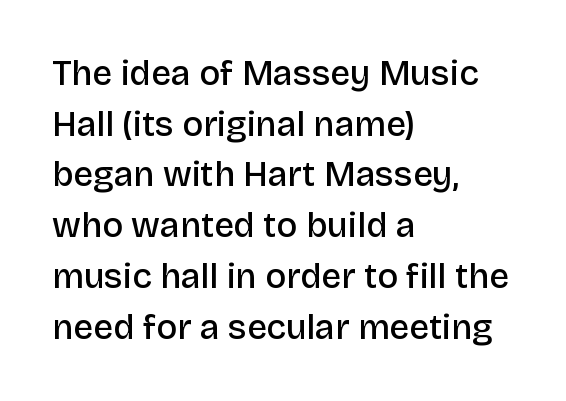
{"serif": "no", "italic": "no", "bold": "semi", "weight": "semibold", "width": "normal", "stroke_contrast": "low", "x_height": "large", "monospaced": "no", "underline": "no", "align": "left", "line_spacing": "normal", "line_spacing_ratio": 1.45, "letter_spacing": "normal", "letter_spacing_em": 0.0, "glyph_px": 35}
